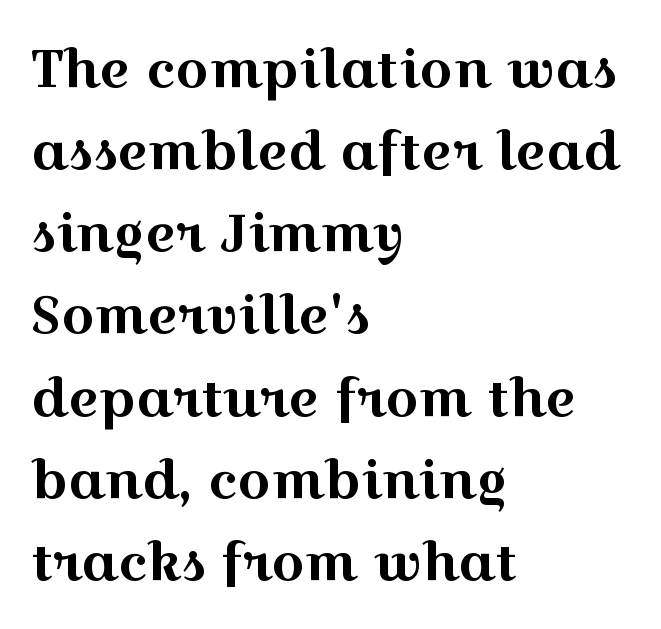
{"serif": "yes", "italic": "no", "width": "wide", "x_height": "medium", "monospaced": "no", "underline": "no", "align": "left", "line_spacing": "normal", "line_spacing_ratio": 1.58, "letter_spacing": "normal", "letter_spacing_em": 0.0, "glyph_px": 52}
